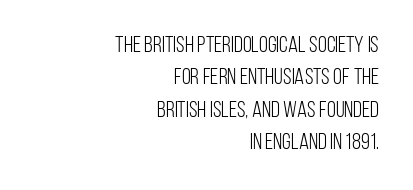
Q: Is the text bold? A: No.
Q: Is the text italic (slanted)? A: No, it is upright.
Q: Is the text underlined? A: No.
Q: How is the paragraph aligned? A: Right-aligned.
Q: Is the spacing between letters normal or unusually wide? A: Normal.
Q: Is the spacing between lines tight, normal or loose? A: Normal.
